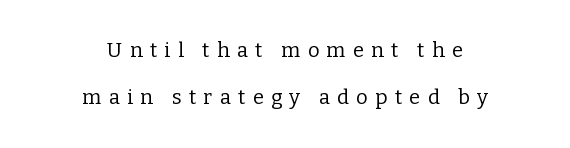
{"italic": "no", "bold": "no", "underline": "no", "align": "center", "line_spacing": "loose", "line_spacing_ratio": 2.33, "letter_spacing": "wide", "letter_spacing_em": 0.37, "glyph_px": 20}
